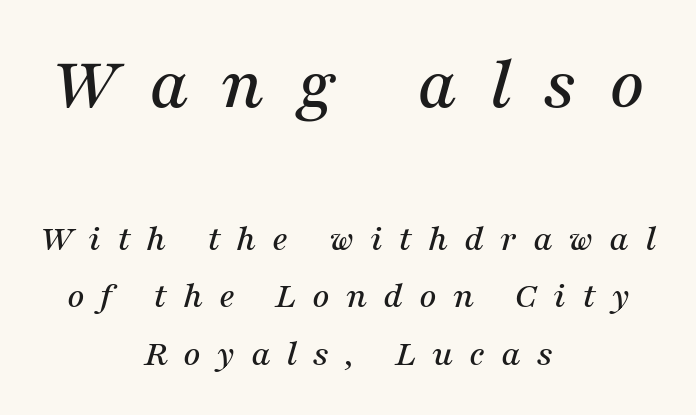
Serifs: yes, visible at the terminals of the letterforms. Horizontally, the lines are justified to the midpoint only. These two chunks differ in scale, with the top chunk taking the larger measure. Plain, unruled lines of type. Looking at the ascenders, they clearly lean. The rendering uses natural spacing where letterforms have individual widths.
